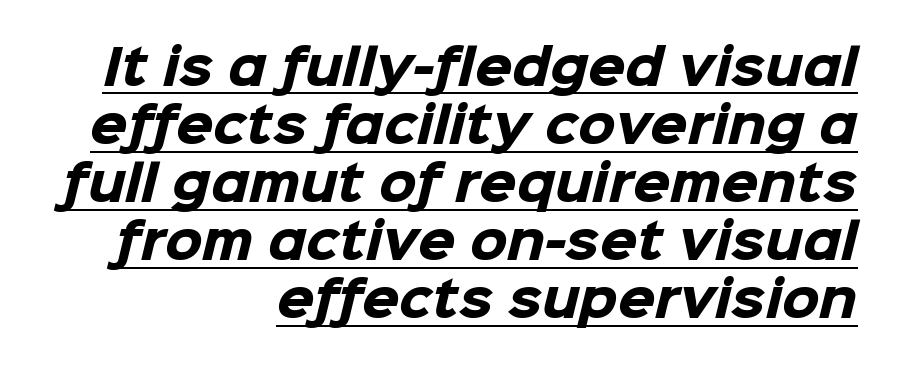
Q: Is the text bold? A: Yes.
Q: Is the typeface a serif or a sans-serif typeface? A: Sans-serif.
Q: Is the text underlined? A: Yes.
Q: How is the paragraph aligned? A: Right-aligned.
Q: Is the spacing between letters normal or unusually wide? A: Normal.
Q: Width (condensed, normal, or wide)? A: Normal.
Q: Stroke contrast? A: Low.
Q: x-height? A: Medium.
Q: Monospaced? A: No.
